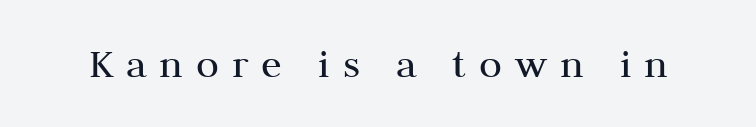
Rendered with straight, roman letterforms. What kind of face is this? One with serifs. The letters look calm and open, with moderate or lighter stems. The passage shown is typed in a proportional face where columns would drift. Spacing between characters has been opened up far beyond the box default. Bare-footed words on every line.
